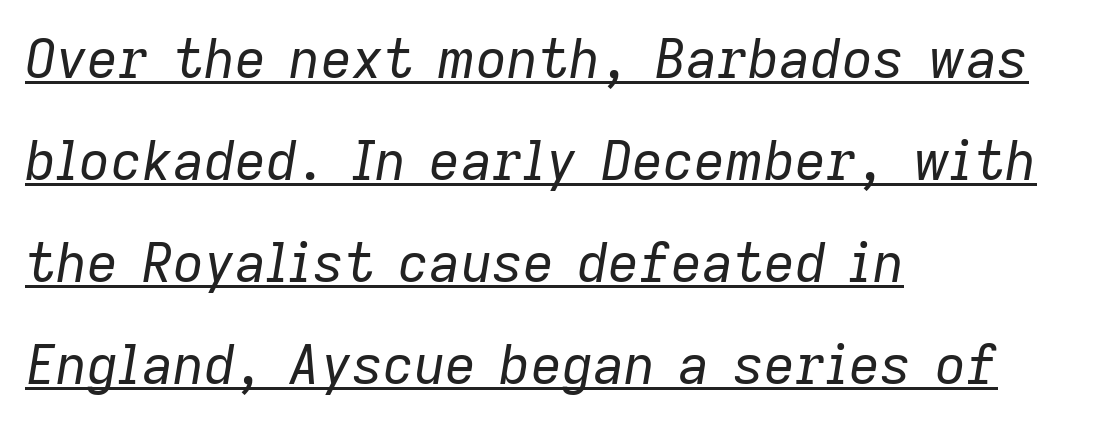
{"italic": "yes", "lean": "right", "slant_degrees": 9, "bold": "no", "weight": "regular", "width": "normal", "stroke_contrast": "low", "x_height": "medium", "monospaced": "no", "underline": "yes", "align": "left", "line_spacing_ratio": 1.89, "letter_spacing": "normal", "letter_spacing_em": 0.0, "glyph_px": 54}
